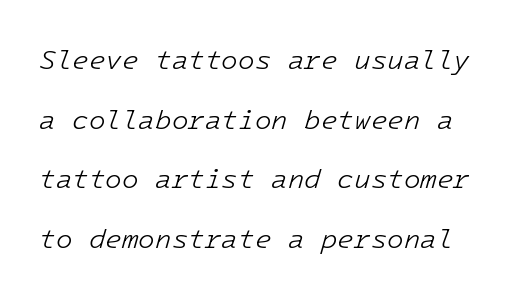
The specimen omits any rule beneath the text block's lines. Stroke thickness stays within the range of a standard reading face or lighter. Compared with typical paragraphs, the rows here are farther apart. Is the letter spacing exaggerated? No — it looks like the ordinary default. An italicized treatment has been applied to the whole sample.
